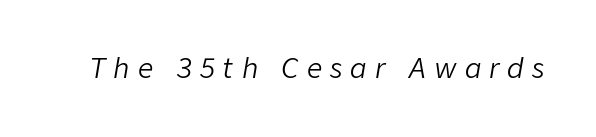
Q: Is the text bold? A: No.
Q: Is the text italic (slanted)? A: Yes, it leans right by about 9 degrees.
Q: Is the text underlined? A: No.
Q: Is the spacing between letters normal or unusually wide? A: Unusually wide.
